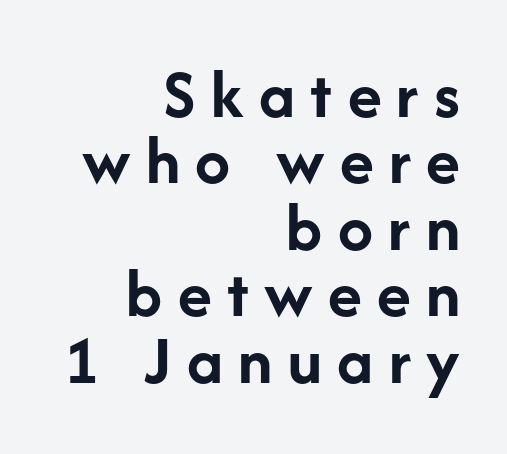
The image shows 70 px semibold sans-serif type, upright; set right-aligned, tight line spacing (0.95x), unusually wide letter spacing (+0.22 em), not underlined; low stroke contrast and a medium x-height.
